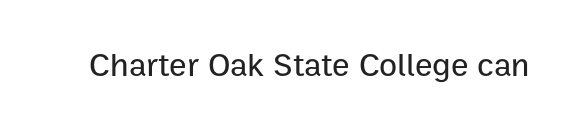
The image shows 33 px sans-serif type, upright; set normal letter spacing, not underlined; low stroke contrast and a medium x-height.
